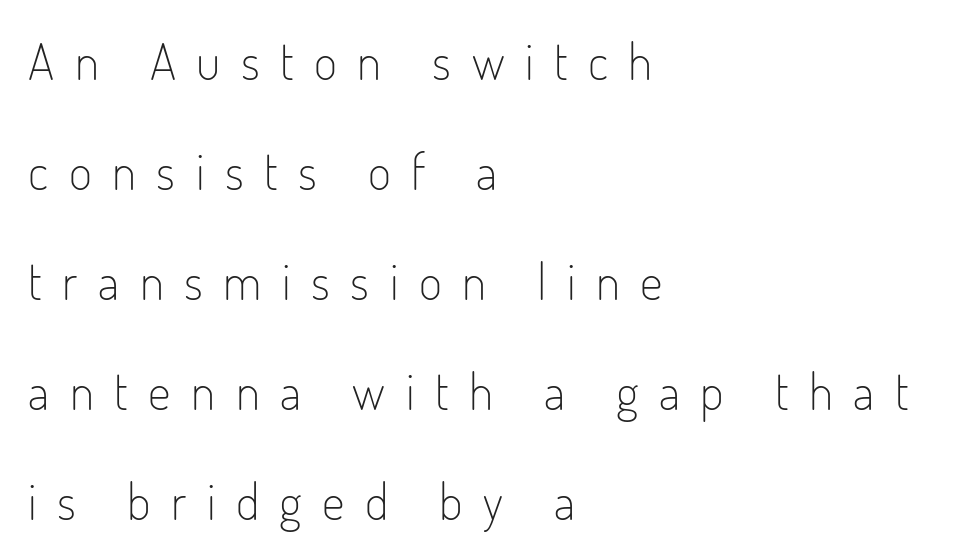
A clean baseline with only descenders dipping below it. The letters advance in unequal steps, a hallmark of proportional type. Teacher's note: observe the even left margin — that is flush-left alignment. Heft: none added — not bold. Each letter's strokes conclude bluntly, with no projecting serifs. Each word looks stretched out because of the extra space between its letters.
